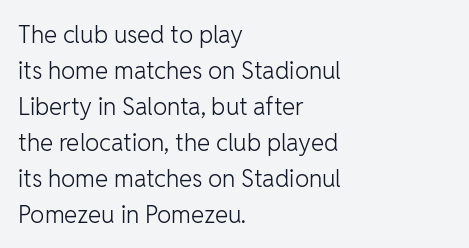
There is no visible air inserted between adjacent glyphs. The rendering anchors every line to the left-hand side. Counters stay open thanks to moderate or lighter strokes. Is there much room between lines? A standard amount, neither cramped nor airy. Type without underlining.
